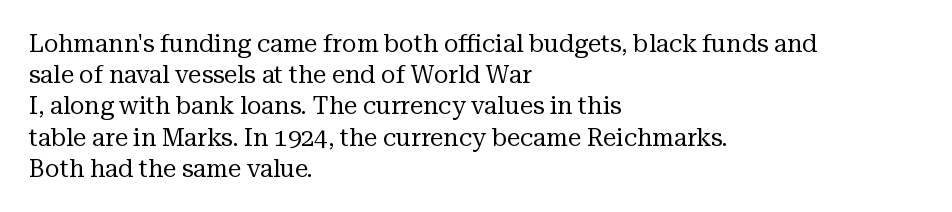
Q: Is the text bold? A: No.
Q: Is the text italic (slanted)? A: No, it is upright.
Q: Is the text underlined? A: No.
Q: How is the paragraph aligned? A: Left-aligned.
Q: Is the spacing between letters normal or unusually wide? A: Normal.
Q: Is the spacing between lines tight, normal or loose? A: Normal.
